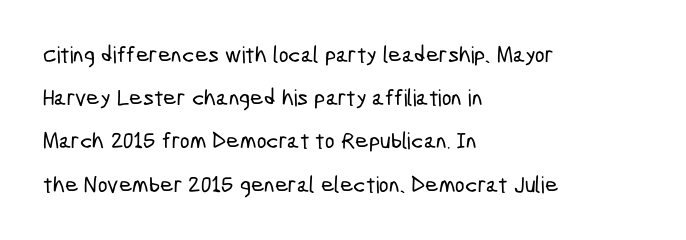
Q: Is the text underlined? A: No.
Q: How is the paragraph aligned? A: Left-aligned.
Q: Is the spacing between letters normal or unusually wide? A: Normal.
